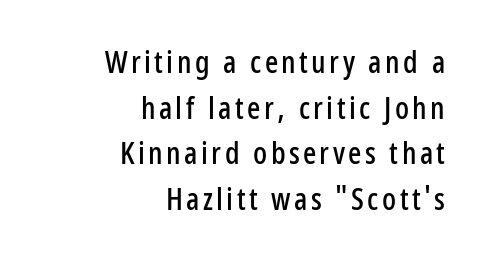
{"serif": "no", "italic": "no", "width": "condensed", "stroke_contrast": "low", "x_height": "medium", "monospaced": "no", "underline": "no", "align": "right", "line_spacing": "normal", "line_spacing_ratio": 1.47, "glyph_px": 31}
